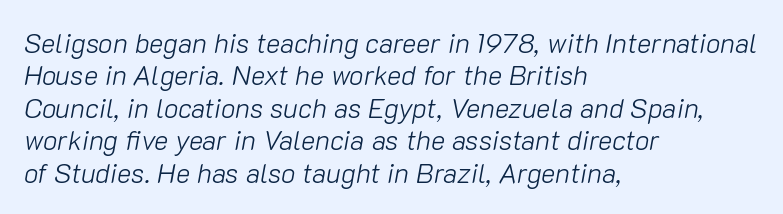
The image shows 27 px text type, italic (leaning right); set left-aligned, line spacing 1.2x, normal letter spacing, not underlined.
